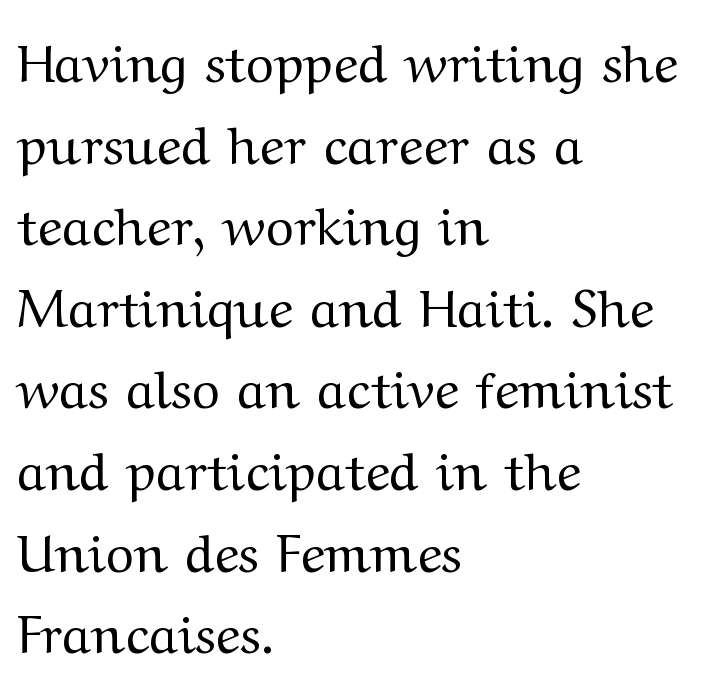
The lines in this sample share a left origin and differ only in where they stop. Note: serifs present on the glyphs. You could call the tracking neutral — neither tight nor loose. Weight: regular or lighter. Underlining? Definitely not there.
